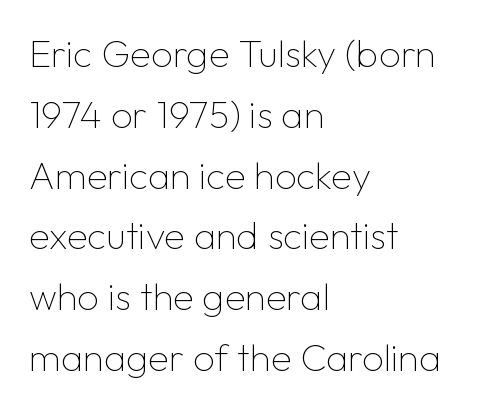
Q: Is the text bold? A: No.
Q: Is the text italic (slanted)? A: No, it is upright.
Q: Is the typeface a serif or a sans-serif typeface? A: Sans-serif.
Q: Is the text underlined? A: No.
Q: How is the paragraph aligned? A: Left-aligned.
Q: Is the spacing between letters normal or unusually wide? A: Normal.
Q: Is the spacing between lines tight, normal or loose? A: Normal.
Q: Width (condensed, normal, or wide)? A: Normal.
Q: Stroke contrast? A: Low.
Q: x-height? A: Medium.
Q: Monospaced? A: No.
